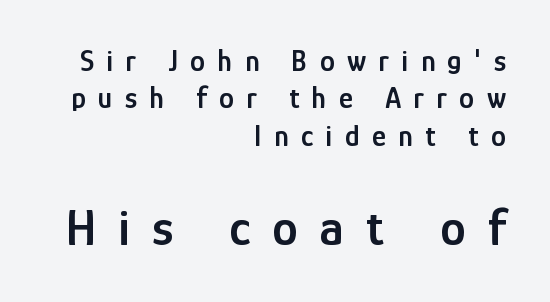
The image shows 52 px semibold, condensed sans-serif type, upright; set right-aligned, normal line spacing (1.25x), unusually wide letter spacing (+0.42 em), not underlined; the second (bottom) block is 1.73x larger; low stroke contrast and a medium x-height.
